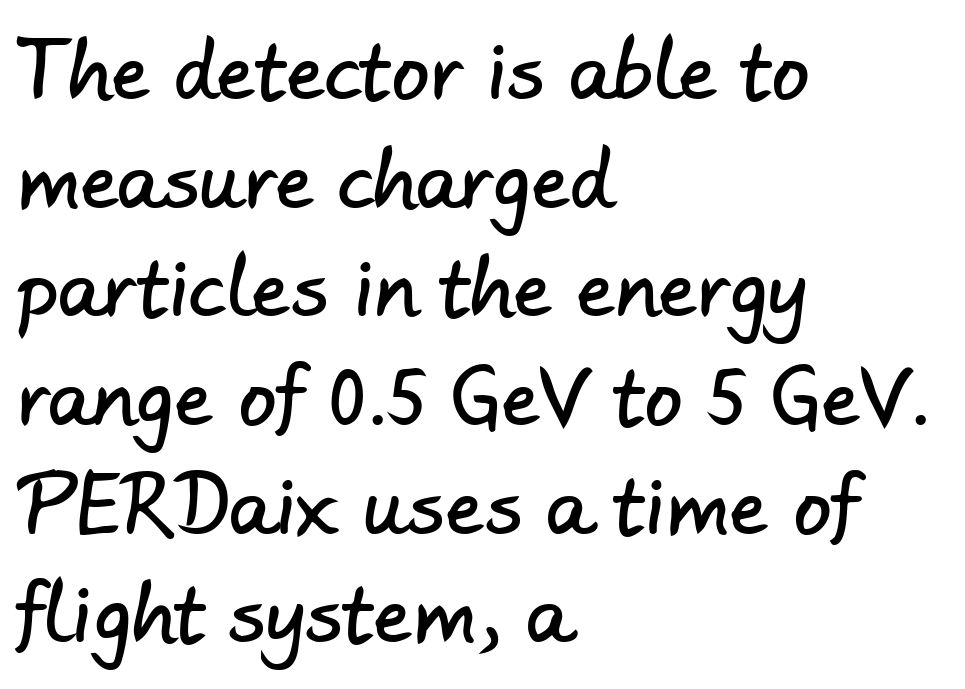
The image shows 76 px sans-serif type; set left-aligned, normal line spacing (1.43x), normal letter spacing, not underlined; low stroke contrast and a small x-height.
